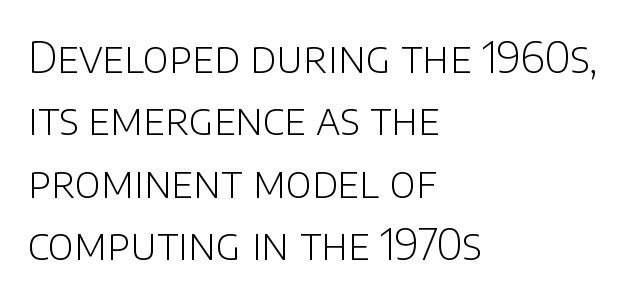
The image shows 43 px light sans-serif type, upright; set left-aligned, normal line spacing (1.45x), normal letter spacing, not underlined; low stroke contrast and a large x-height.
